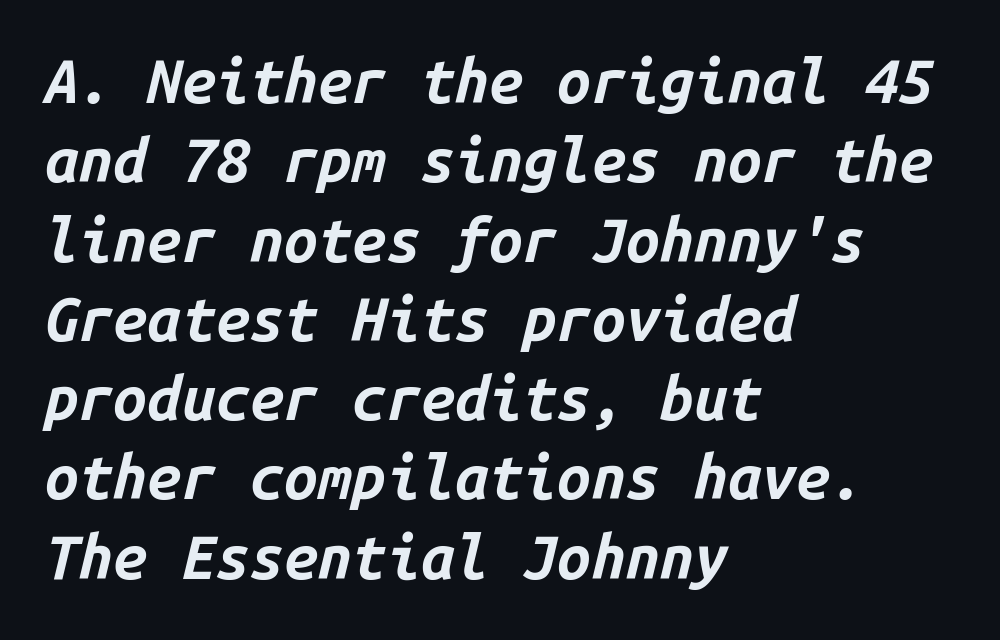
The image shows 61 px bold type, italic (leaning right), monospaced; set left-aligned, normal line spacing (1.3x), normal letter spacing, not underlined; low stroke contrast and a medium x-height.
